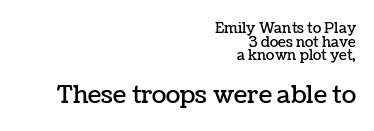
The image shows 24 px text type, upright; set right-aligned, tight line spacing (0.97x), normal letter spacing, not underlined; the second (bottom) block is 1.71x larger.
